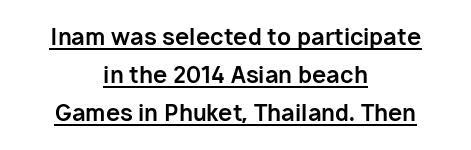
The image shows 23 px bold type, upright; set centered, normal line spacing (1.66x), normal letter spacing, underlined.
